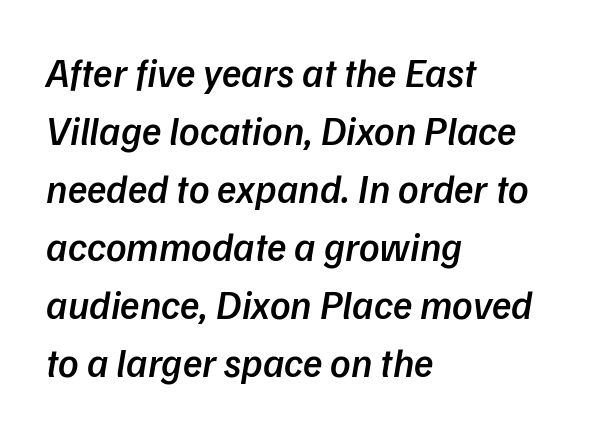
The passage shown is typed in a proportional face where columns would drift. The passage shown leans; its letterforms are oblique. The rendering uses a semibold face; strokes are thickened but not to full bold. Teacher's note: observe the even left margin — that is flush-left alignment. The gap between lines stays unmarked.
